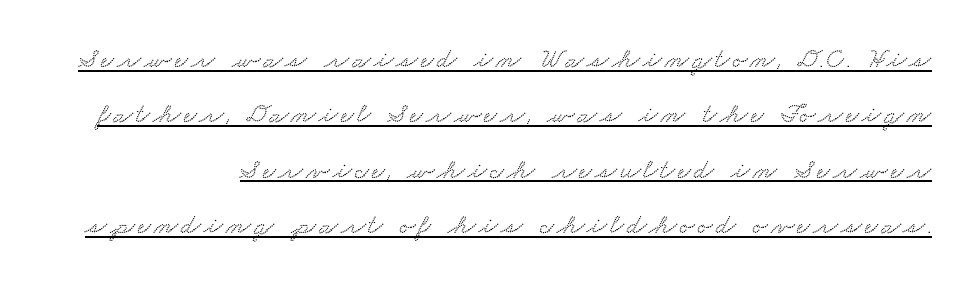
Q: Is the typeface a serif or a sans-serif typeface? A: Serif.
Q: Is the text underlined? A: Yes.
Q: Is the spacing between lines tight, normal or loose? A: Loose.
Q: Width (condensed, normal, or wide)? A: Wide.
Q: Stroke contrast? A: Low.
Q: x-height? A: Small.
Q: Monospaced? A: No.
